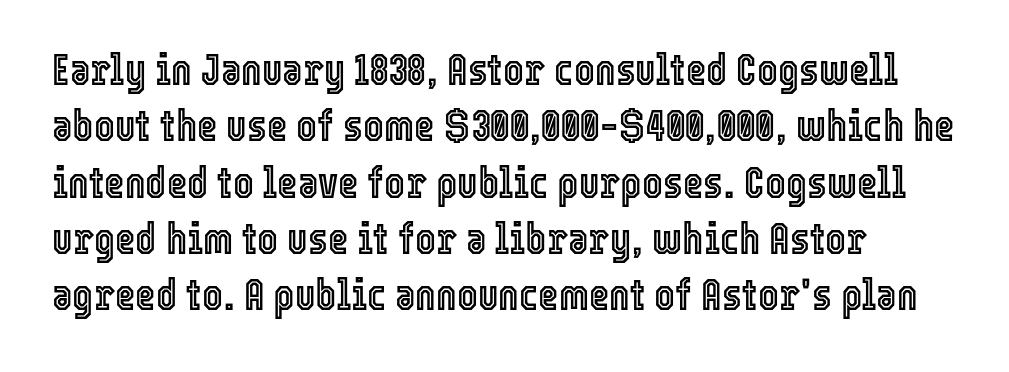
The image shows 44 px condensed type, upright; set normal line spacing (1.28x), normal letter spacing, not underlined; a medium x-height.
